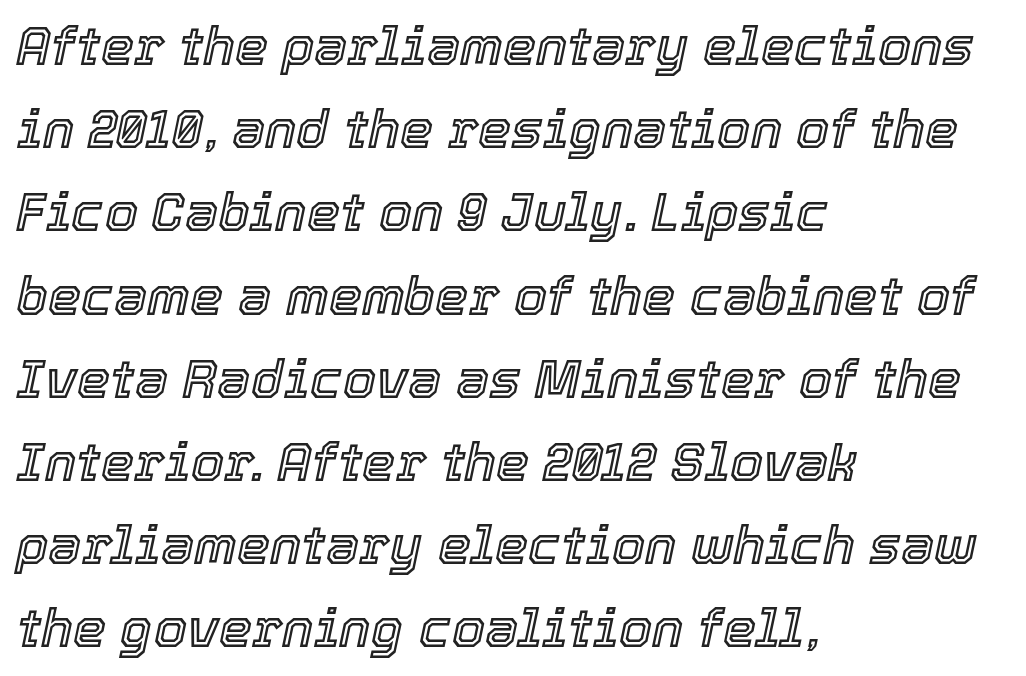
Q: Is the text italic (slanted)? A: Yes, it leans right by about 12 degrees.
Q: Is the text underlined? A: No.
Q: How is the paragraph aligned? A: Left-aligned.
Q: Is the spacing between letters normal or unusually wide? A: Normal.
Q: Is the spacing between lines tight, normal or loose? A: Normal.
Q: Width (condensed, normal, or wide)? A: Normal.
Q: x-height? A: Medium.
Q: Monospaced? A: No.
